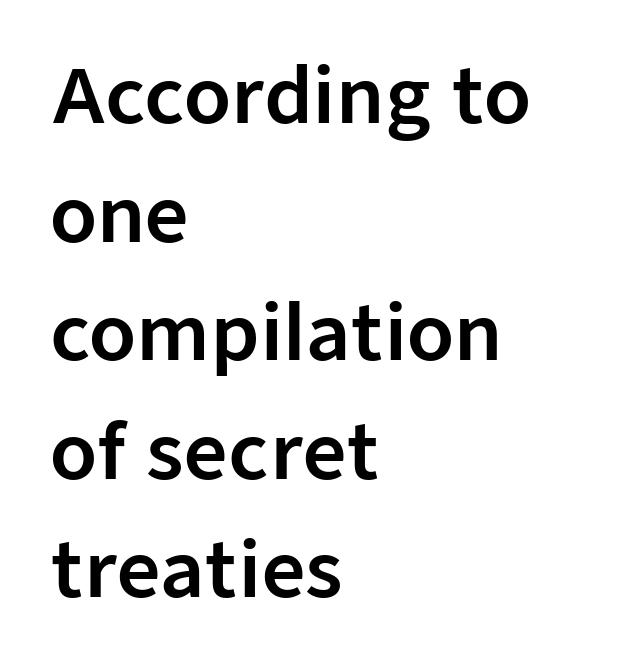
{"serif": "no", "italic": "no", "width": "normal", "stroke_contrast": "low", "x_height": "medium", "monospaced": "no", "underline": "no", "align": "left", "line_spacing": "normal", "line_spacing_ratio": 1.56, "letter_spacing": "normal", "letter_spacing_em": 0.0, "glyph_px": 76}
